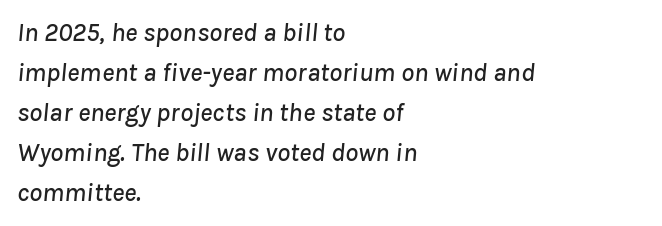
Letter spacing: default. Underlining? Definitely not there. Leading: standard. Visually the block forms a straight wall on the left and a jagged coastline on the right. The lettering tilts uniformly, giving the passage an italic look.
